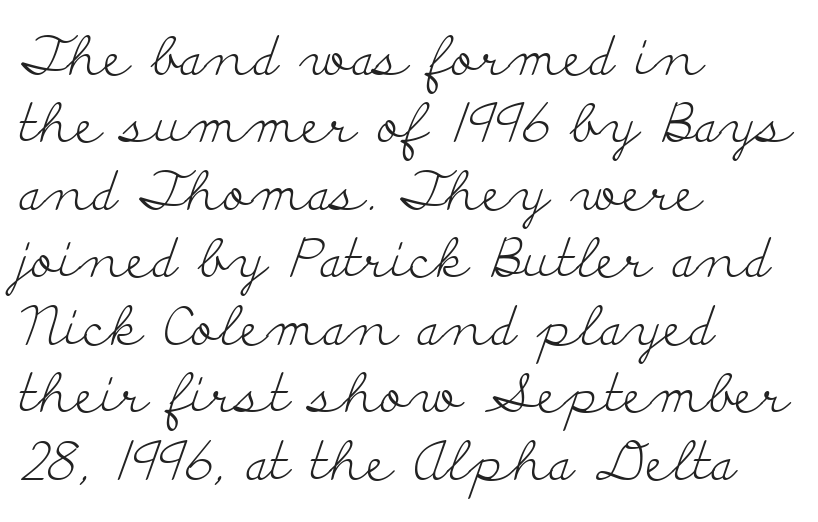
{"serif": "yes", "bold": "no", "weight": "light", "width": "wide", "stroke_contrast": "low", "x_height": "small", "monospaced": "no", "underline": "no", "align": "left", "line_spacing": "normal", "line_spacing_ratio": 1.25, "letter_spacing": "normal", "letter_spacing_em": 0.0, "glyph_px": 54}
